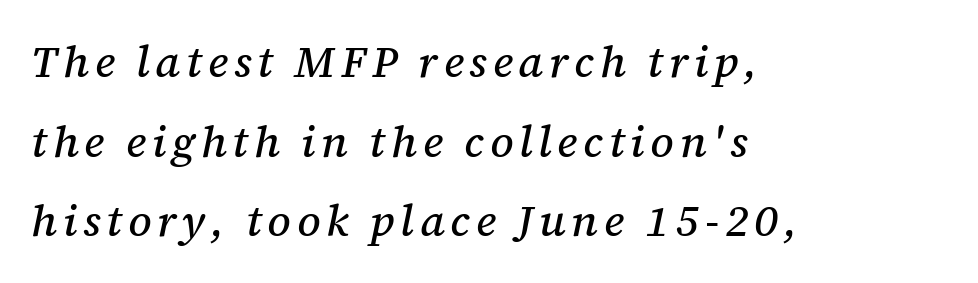
The image shows 44 px serif type, italic (leaning right); set left-aligned, line spacing 1.81x, not underlined; medium stroke contrast and a medium x-height.
